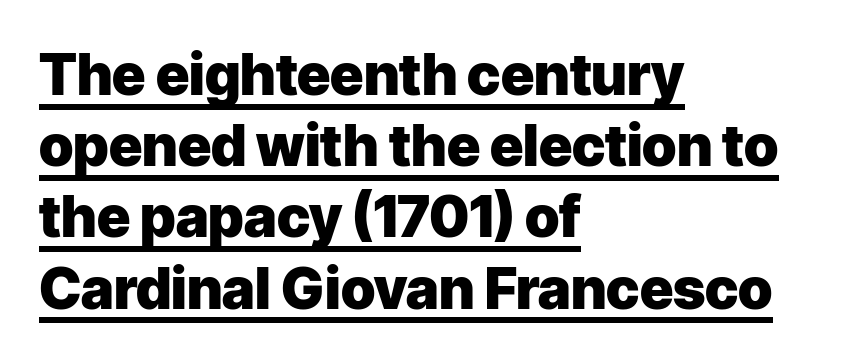
Caption: standard tracking, unaltered. Think of a printed novel: that variable character pitch is what you see here. When letters stand straight like this, we call the style roman or upright. Notice how the passage keeps a crisp vertical edge on the left only.
